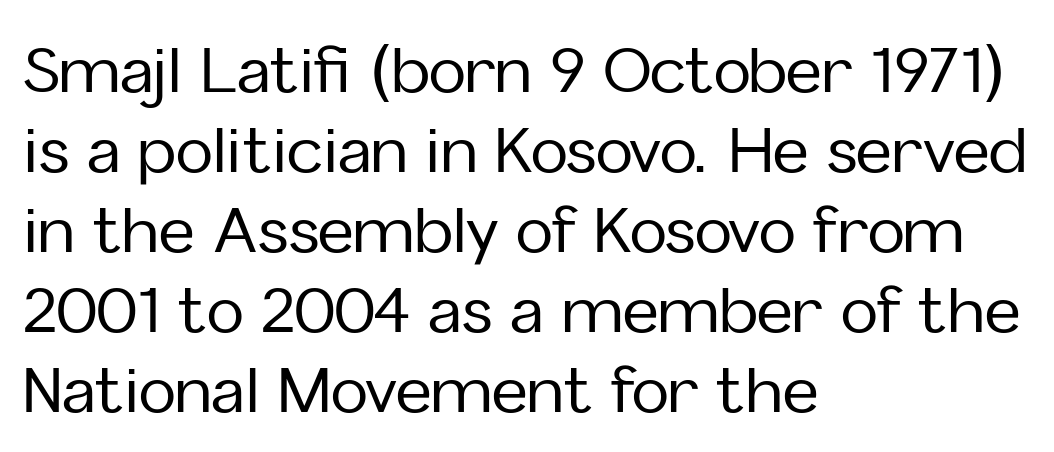
{"serif": "no", "italic": "no", "width": "normal", "stroke_contrast": "low", "x_height": "medium", "monospaced": "no", "underline": "no", "align": "left", "line_spacing": "normal", "line_spacing_ratio": 1.29, "letter_spacing": "normal", "letter_spacing_em": 0.0, "glyph_px": 62}
